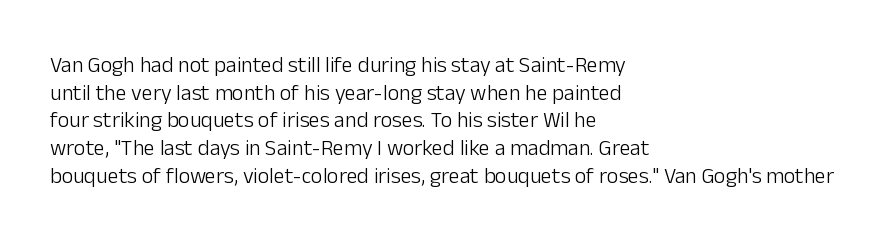
{"italic": "no", "bold": "no", "underline": "no", "align": "left", "line_spacing": "normal", "line_spacing_ratio": 1.26, "letter_spacing": "normal", "letter_spacing_em": 0.0, "glyph_px": 22}
